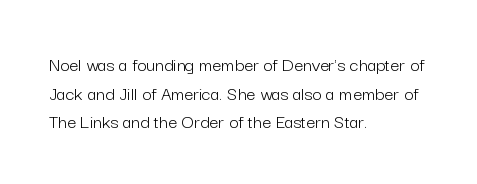
Q: Is the text bold? A: No.
Q: Is the text italic (slanted)? A: No, it is upright.
Q: Is the text underlined? A: No.
Q: How is the paragraph aligned? A: Left-aligned.
Q: Is the spacing between letters normal or unusually wide? A: Normal.
Q: Is the spacing between lines tight, normal or loose? A: Normal.
